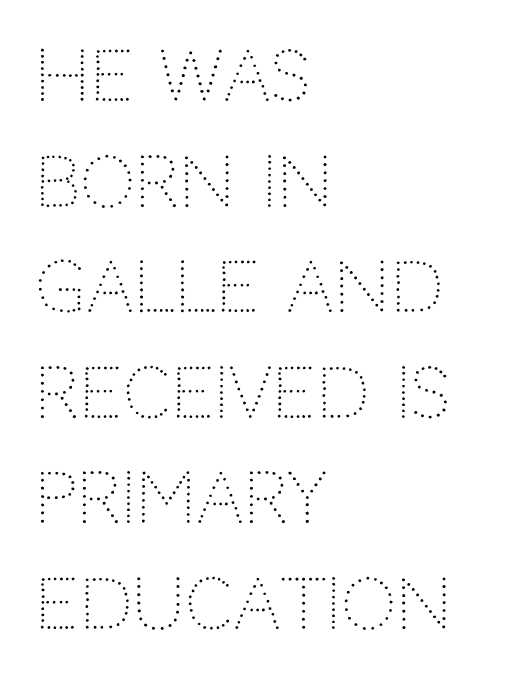
Q: Is the text bold? A: No.
Q: Is the text italic (slanted)? A: No, it is upright.
Q: Is the typeface a serif or a sans-serif typeface? A: Sans-serif.
Q: Is the text underlined? A: No.
Q: How is the paragraph aligned? A: Left-aligned.
Q: Is the spacing between letters normal or unusually wide? A: Normal.
Q: Is the spacing between lines tight, normal or loose? A: Normal.
Q: Width (condensed, normal, or wide)? A: Normal.
Q: Stroke contrast? A: Low.
Q: x-height? A: Large.
Q: Monospaced? A: No.
